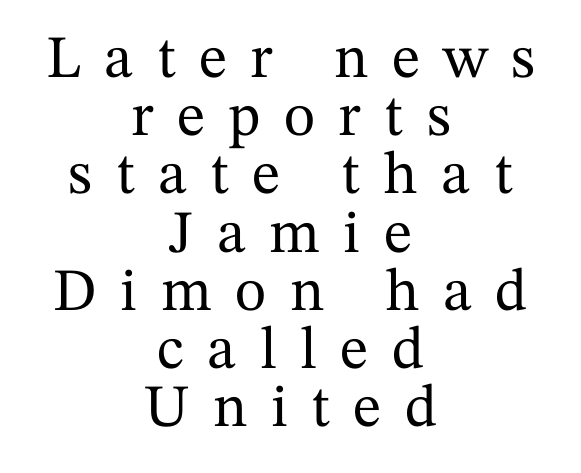
{"serif": "yes", "italic": "no", "width": "normal", "stroke_contrast": "medium", "x_height": "medium", "monospaced": "no", "underline": "no", "align": "center", "line_spacing": "tight", "line_spacing_ratio": 0.97, "letter_spacing": "wide", "letter_spacing_em": 0.39, "glyph_px": 60}
